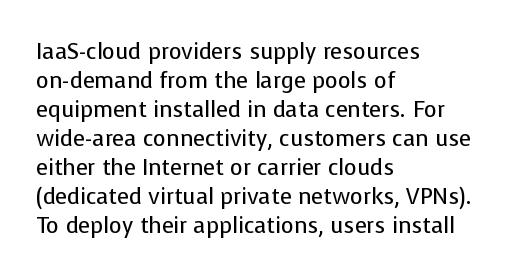
Tall strokes in this sample are plumb rather than angled. The passage shown has conventional tracking throughout. Every row of glyphs begins at an identical x-position on the left. A normal amount of white space separates one row of letters from the next. Type without underlining.
